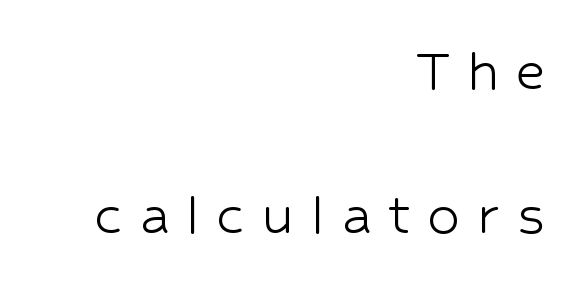
Does the lettering tilt? It doesn't — this is upright. Letter spacing: wide. Stems here are at most as thick as an everyday book face. Varying glyph widths throughout — classic text-font behaviour.
